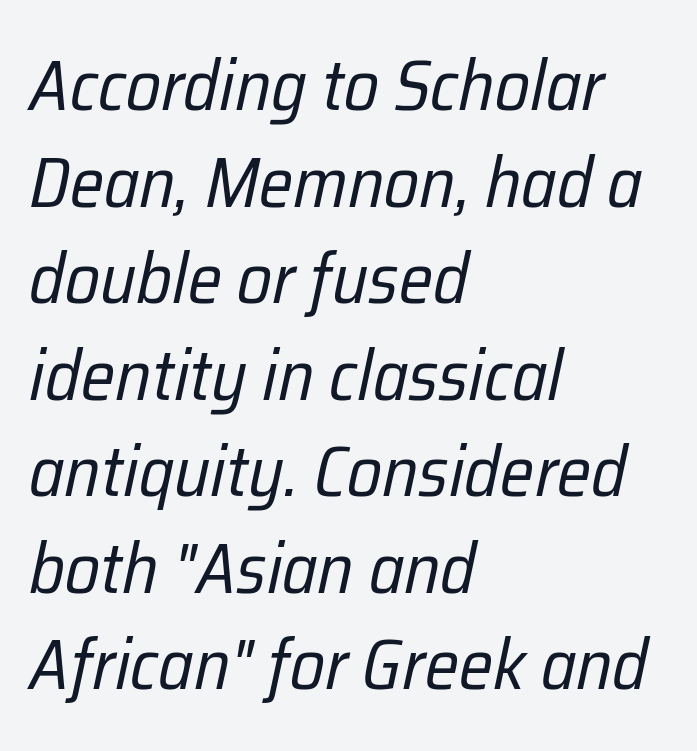
You could not count columns in this text — the font is proportionally spaced. Each word holds together tightly as a unit, with standard inter-letter gaps. Each stroke keeps to a modest, everyday thickness or less. Rendered with sloped, italic letterforms.
